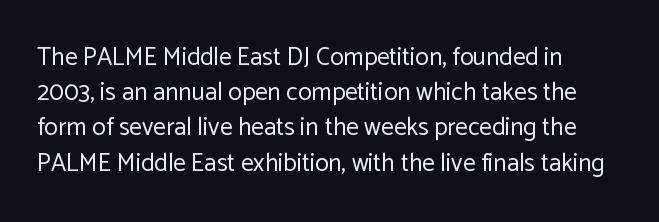
{"italic": "no", "bold": "no", "underline": "no", "align": "left", "line_spacing": "normal", "line_spacing_ratio": 1.41, "letter_spacing": "normal", "letter_spacing_em": 0.0, "glyph_px": 25}
